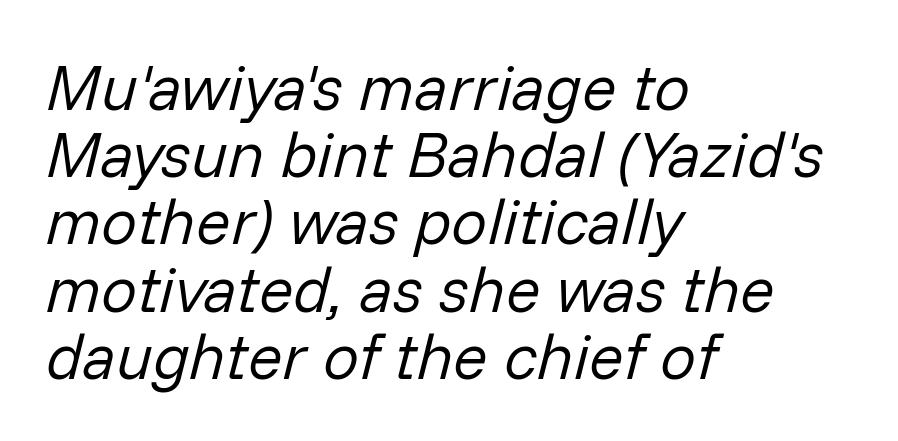
The image shows 64 px regular-weight type, italic (leaning right); set left-aligned, tight line spacing (1.05x), normal letter spacing, not underlined; low stroke contrast and a medium x-height.
